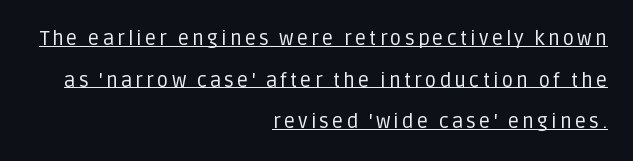
Designer's note — italics off, roman on. Leading: increased. Letters have the restrained weight of plain body copy at most. Where is the straight margin? On the right. Every word sits above its own underline.
